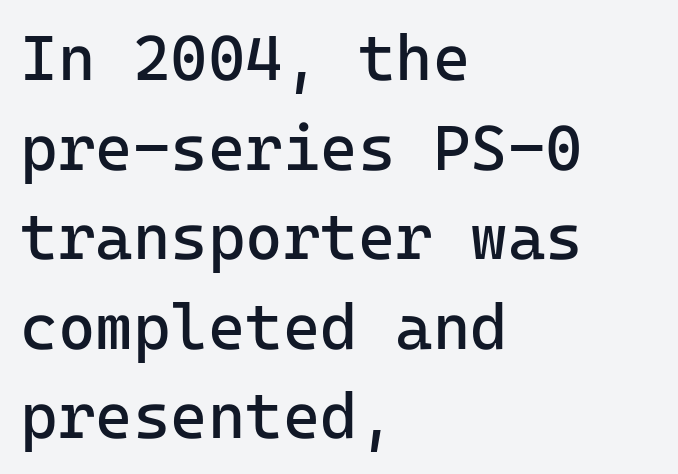
Summary of weight: not heavy and not bold. The rendering keeps characters at their native spacing. Typeset ragged right — the left edge is the straight one. Serif or sans? Sans — the stroke terminals are bare. Italic: no, the glyphs are upright roman. Unmarked baselines from the first word to the last.
